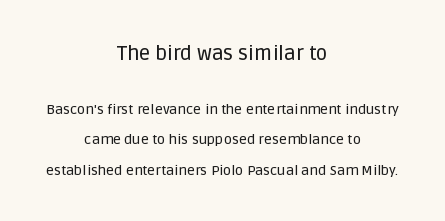
The image shows 20 px text type, upright; set centered, loose line spacing (2.18x), normal letter spacing, not underlined; the first (top) block is 1.43x larger.
